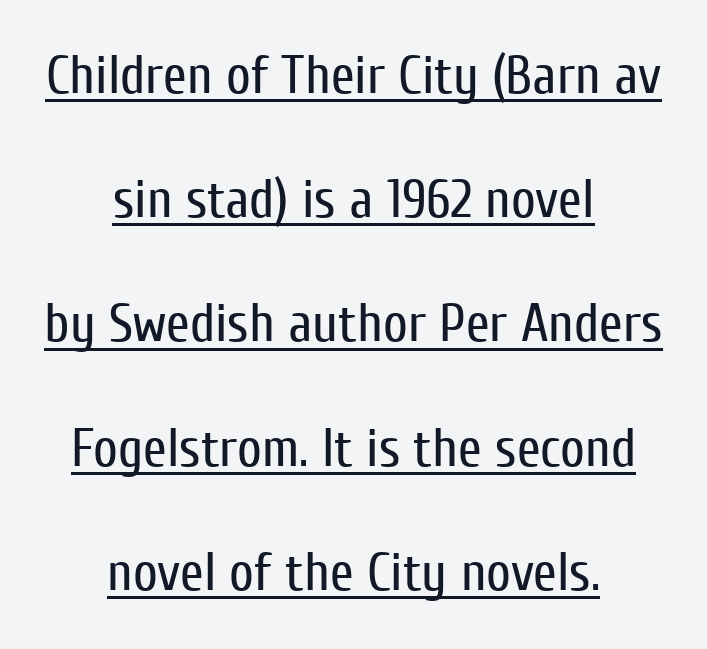
The gaps between neighbouring characters are ordinary and unremarkable. Character widths vary here, with narrow letters taking less room than wide ones. Compared with typical paragraphs, the rows here are farther apart. What decoration does the sample have? An underline. The font's upright variant was chosen for this text. A sans-serif font was chosen for this passage.
